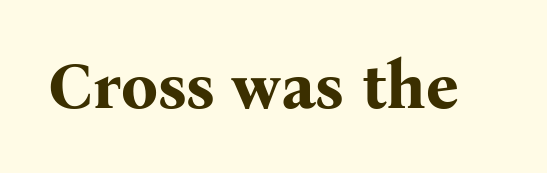
The image shows 65 px bold serif type, upright; set normal letter spacing, not underlined; medium stroke contrast and a medium x-height.
